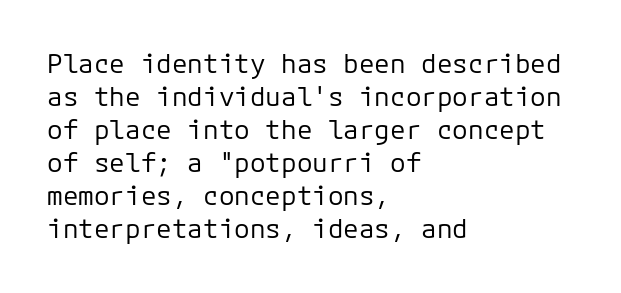
The image shows 26 px text type, upright; set left-aligned, normal line spacing (1.27x), normal letter spacing, not underlined.
